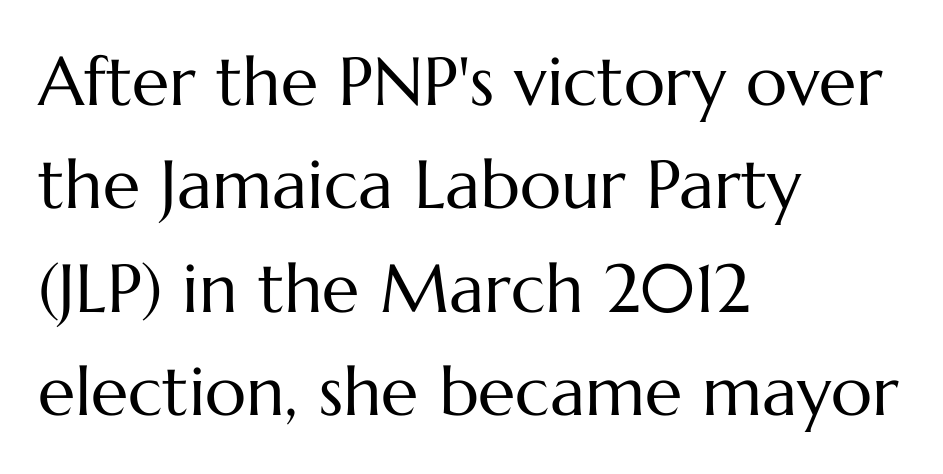
The image shows 68 px regular-weight type, upright; set left-aligned, normal line spacing (1.52x), normal letter spacing, not underlined; medium stroke contrast and a medium x-height.
